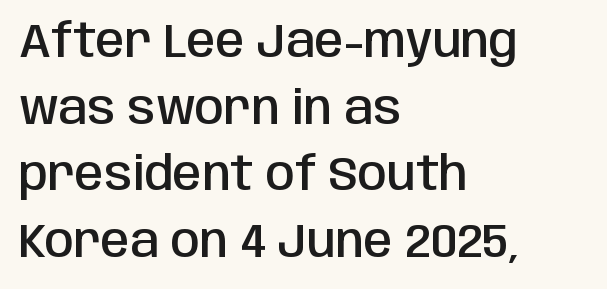
The image shows 47 px semibold, condensed sans-serif type, upright; set left-aligned, normal line spacing (1.42x), normal letter spacing, not underlined; low stroke contrast and a large x-height.
